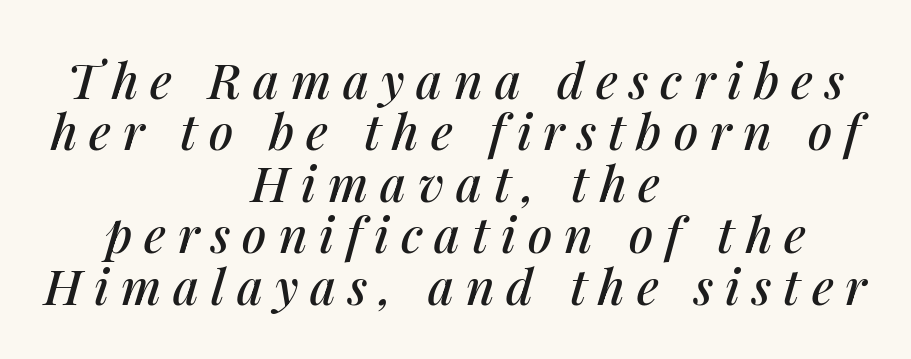
The image shows 49 px text type, italic (leaning right); set centered, tight line spacing (1.05x), unusually wide letter spacing (+0.24 em), not underlined; medium stroke contrast and a medium x-height.
